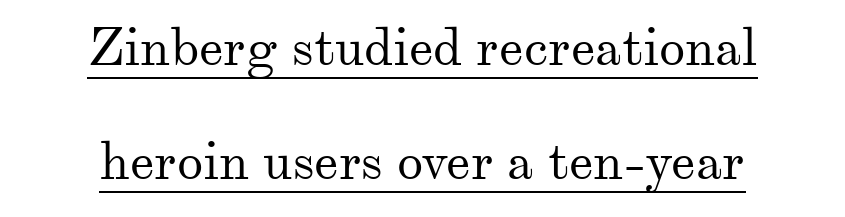
{"serif": "yes", "italic": "no", "bold": "no", "weight": "regular", "width": "normal", "stroke_contrast": "medium", "x_height": "small", "monospaced": "no", "underline": "yes", "align": "center", "line_spacing": "loose", "line_spacing_ratio": 2.16, "letter_spacing": "normal", "letter_spacing_em": 0.0, "glyph_px": 53}
